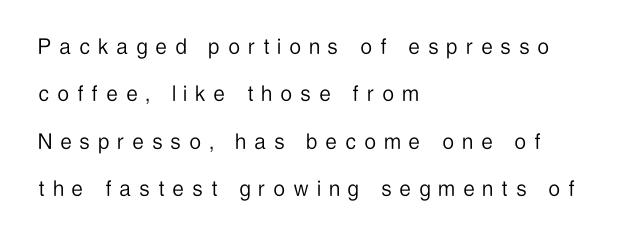
The image shows 25 px text type, upright; set left-aligned, loose line spacing (1.9x), unusually wide letter spacing (+0.35 em), not underlined.
